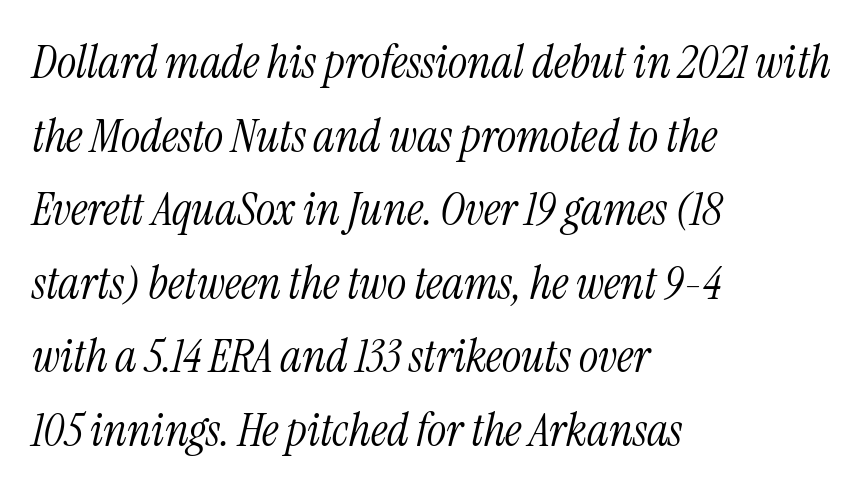
{"serif": "yes", "italic": "yes", "lean": "right", "slant_degrees": 13, "bold": "no", "weight": "light", "width": "condensed", "stroke_contrast": "medium", "x_height": "medium", "monospaced": "no", "underline": "no", "align": "left", "line_spacing": "normal", "line_spacing_ratio": 1.6, "letter_spacing": "normal", "letter_spacing_em": 0.0, "glyph_px": 46}
